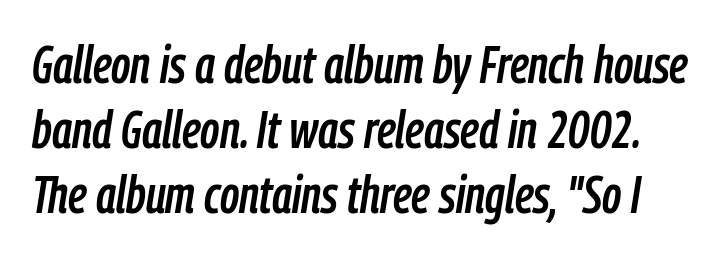
{"italic": "yes", "lean": "right", "slant_degrees": 9, "width": "condensed", "stroke_contrast": "low", "x_height": "medium", "monospaced": "no", "underline": "no", "line_spacing": "normal", "line_spacing_ratio": 1.25, "letter_spacing": "normal", "letter_spacing_em": 0.0, "glyph_px": 52}
